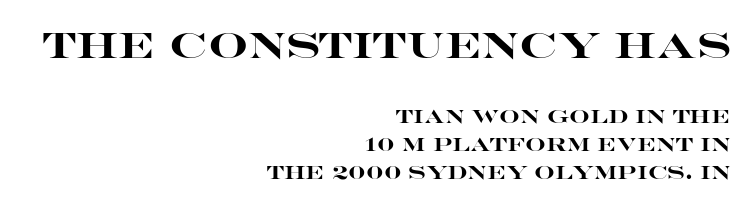
The image shows 35 px heavy, wide type, upright; set right-aligned, normal line spacing (1.56x), normal letter spacing, not underlined; the first (top) block is 1.94x larger; high stroke contrast and a large x-height.
